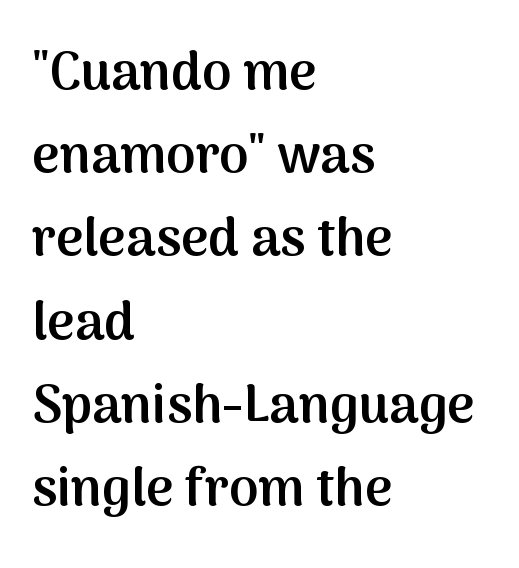
The image shows 53 px semibold sans-serif type, upright; set left-aligned, normal line spacing (1.57x), normal letter spacing, not underlined; medium stroke contrast and a medium x-height.
